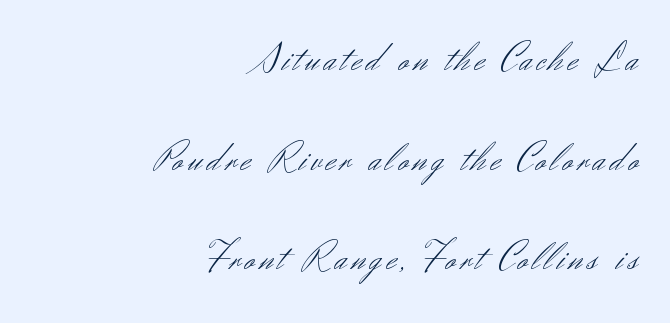
Q: Is the text bold? A: No.
Q: Is the text italic (slanted)? A: Yes.
Q: Is the typeface a serif or a sans-serif typeface? A: Sans-serif.
Q: Is the text underlined? A: No.
Q: How is the paragraph aligned? A: Right-aligned.
Q: Is the spacing between lines tight, normal or loose? A: Loose.
Q: Width (condensed, normal, or wide)? A: Normal.
Q: Stroke contrast? A: Medium.
Q: x-height? A: Small.
Q: Monospaced? A: No.
